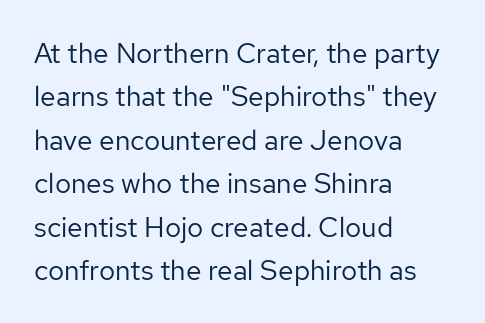
Q: Is the text bold? A: No.
Q: Is the text italic (slanted)? A: No, it is upright.
Q: Is the typeface a serif or a sans-serif typeface? A: Sans-serif.
Q: Is the text underlined? A: No.
Q: How is the paragraph aligned? A: Left-aligned.
Q: Is the spacing between letters normal or unusually wide? A: Normal.
Q: Is the spacing between lines tight, normal or loose? A: Normal.
Q: Width (condensed, normal, or wide)? A: Normal.
Q: Stroke contrast? A: Low.
Q: x-height? A: Medium.
Q: Monospaced? A: No.
